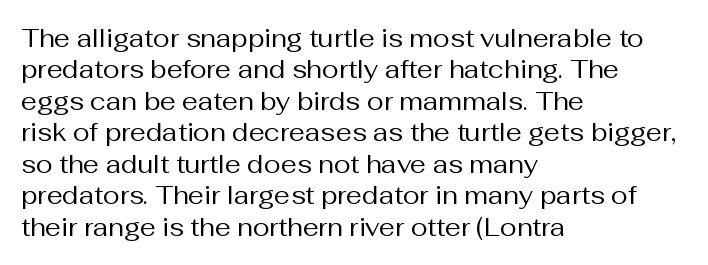
{"italic": "no", "bold": "no", "underline": "no", "align": "left", "line_spacing": "normal", "line_spacing_ratio": 1.26, "letter_spacing": "normal", "letter_spacing_em": 0.0, "glyph_px": 25}
